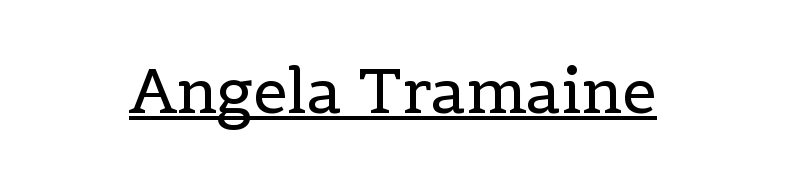
Q: Is the text bold? A: No.
Q: Is the text italic (slanted)? A: No, it is upright.
Q: Is the typeface a serif or a sans-serif typeface? A: Serif.
Q: Is the text underlined? A: Yes.
Q: Is the spacing between letters normal or unusually wide? A: Normal.
Q: Width (condensed, normal, or wide)? A: Normal.
Q: x-height? A: Medium.
Q: Monospaced? A: No.
